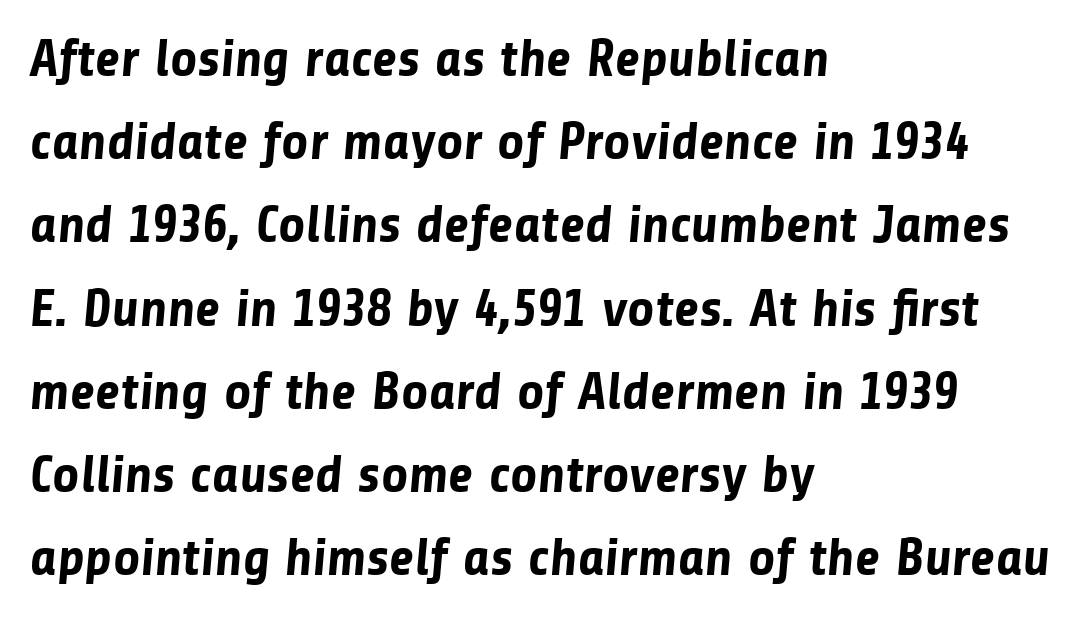
This is heavy type, rendered in bold. Observe the ordinary spacing: letters are neighbours, not strangers. A clean baseline with only descenders dipping below it. This rendering employs a face without finishing strokes, i.e., a sans-serif. Proportional: the letters do not fall into vertical columns. Regular leading.
